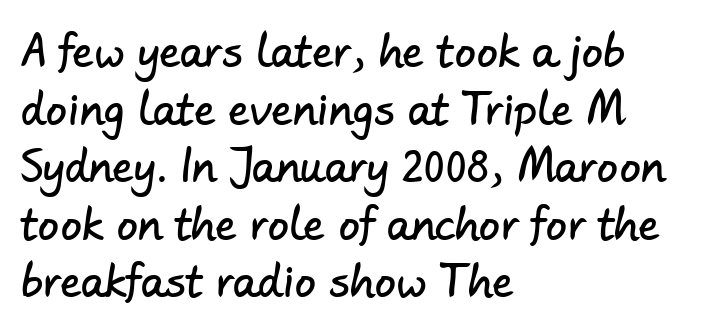
{"serif": "no", "width": "normal", "stroke_contrast": "low", "x_height": "small", "monospaced": "no", "underline": "no", "align": "left", "line_spacing": "normal", "line_spacing_ratio": 1.37, "letter_spacing": "normal", "letter_spacing_em": 0.0, "glyph_px": 42}
